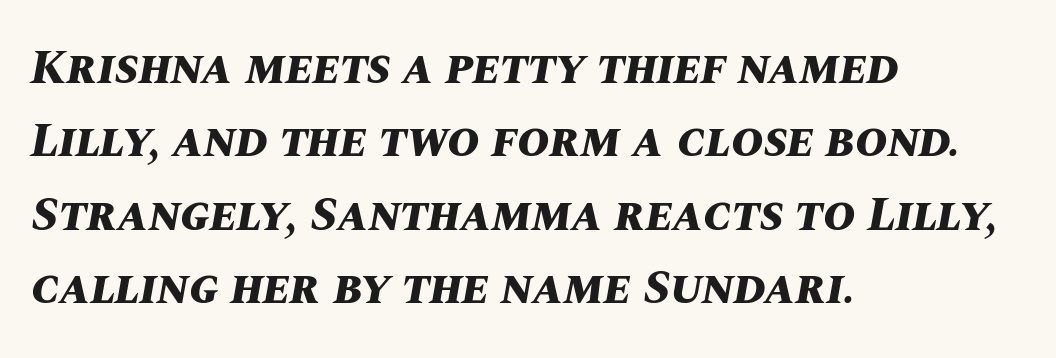
The image shows 49 px bold type, italic (leaning right); set left-aligned, normal line spacing (1.5x), normal letter spacing, not underlined; medium stroke contrast and a large x-height.
